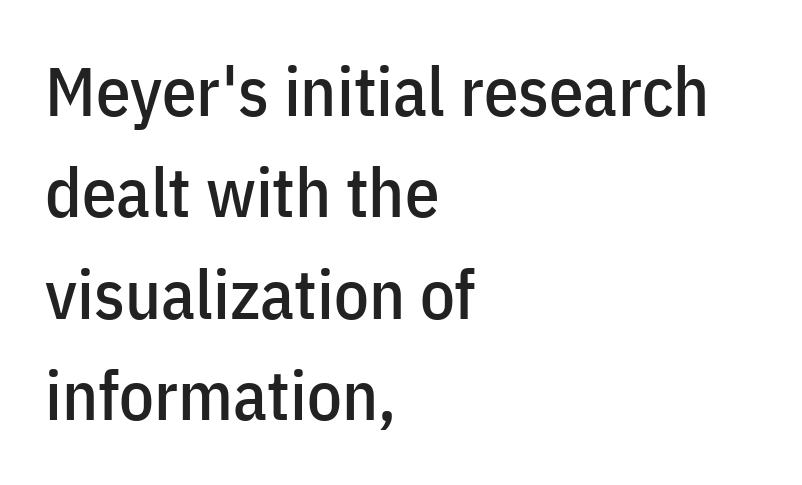
Q: Is the text italic (slanted)? A: No, it is upright.
Q: Is the typeface a serif or a sans-serif typeface? A: Sans-serif.
Q: Is the text underlined? A: No.
Q: How is the paragraph aligned? A: Left-aligned.
Q: Is the spacing between letters normal or unusually wide? A: Normal.
Q: Is the spacing between lines tight, normal or loose? A: Normal.
Q: Width (condensed, normal, or wide)? A: Condensed.
Q: Stroke contrast? A: Low.
Q: x-height? A: Medium.
Q: Monospaced? A: No.
